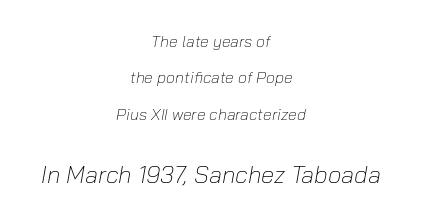
The image shows 24 px text type, italic (leaning right); set centered, loose line spacing (2.27x), normal letter spacing, not underlined; the second (bottom) block is 1.5x larger.
